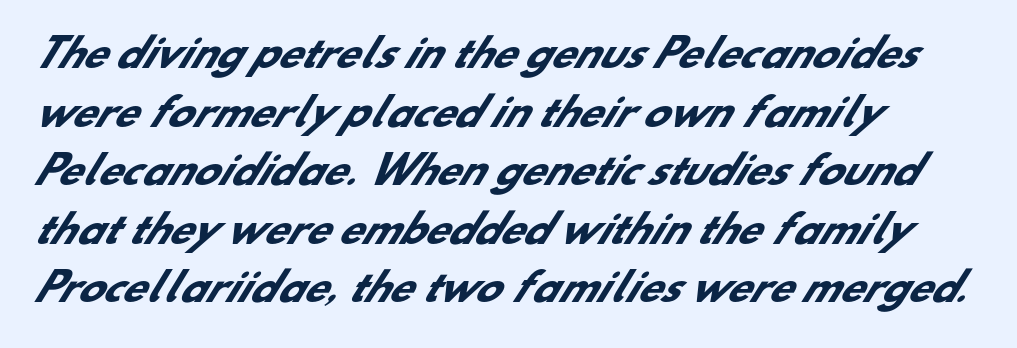
The face used here is rendered with its standard letterfit. Honestly, there is no underline to notice here at all. Here the designer chose a conventional face with non-uniform glyph widths. In CSS terms this would be text-align: left. This is sans-serif lettering, the kind often seen on screens and signage. The rendering uses a moderate line-height, typical for paragraphs.
